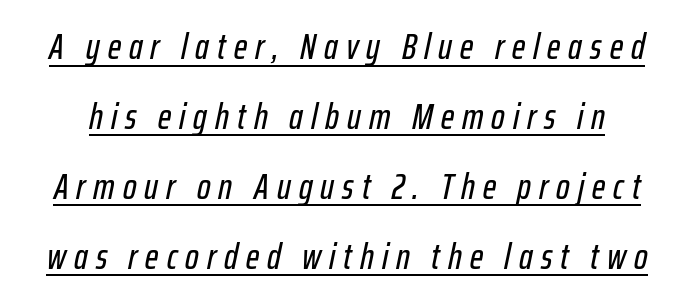
Think of a printed novel: that variable character pitch is what you see here. The words here are underlined. Horizontal bands of white between lines are thick stripes. The passage shown leans; its letterforms are oblique.
